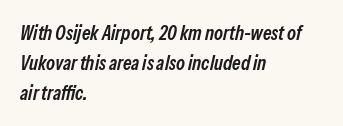
Q: Is the text bold? A: Semi-bold.
Q: Is the text italic (slanted)? A: Yes, it leans right by about 13 degrees.
Q: Is the text underlined? A: No.
Q: How is the paragraph aligned? A: Left-aligned.
Q: Is the spacing between letters normal or unusually wide? A: Normal.
Q: Is the spacing between lines tight, normal or loose? A: Normal.
